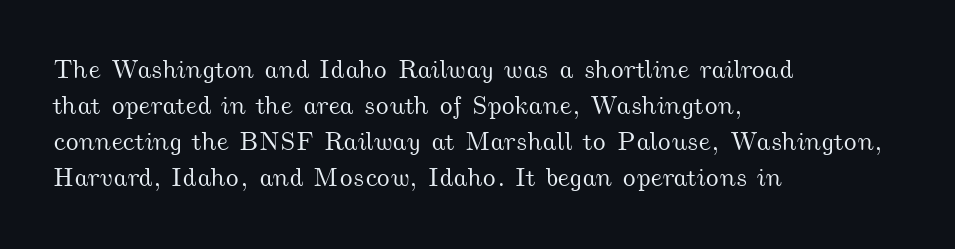
{"underline": "no", "align": "left", "line_spacing": "normal", "line_spacing_ratio": 1.38, "letter_spacing": "normal", "letter_spacing_em": 0.0, "glyph_px": 26}
